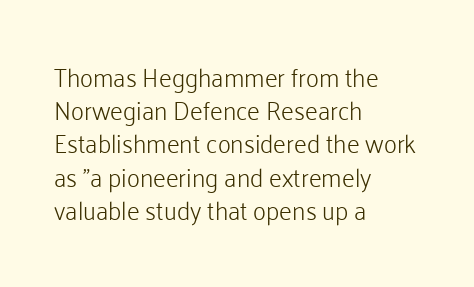
Q: Is the text bold? A: No.
Q: Is the text italic (slanted)? A: No, it is upright.
Q: Is the text underlined? A: No.
Q: How is the paragraph aligned? A: Left-aligned.
Q: Is the spacing between letters normal or unusually wide? A: Normal.
Q: Is the spacing between lines tight, normal or loose? A: Normal.
